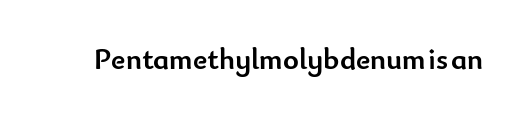
{"serif": "no", "italic": "no", "bold": "yes", "weight": "semibold", "width": "normal", "stroke_contrast": "low", "x_height": "small", "monospaced": "no", "underline": "no", "letter_spacing": "normal", "letter_spacing_em": 0.0, "glyph_px": 30}
